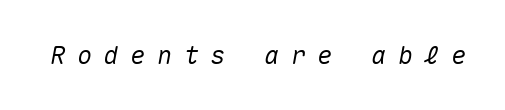
Q: Is the text italic (slanted)? A: Yes, it leans right by about 10 degrees.
Q: Is the text underlined? A: No.
Q: Is the spacing between letters normal or unusually wide? A: Unusually wide.
